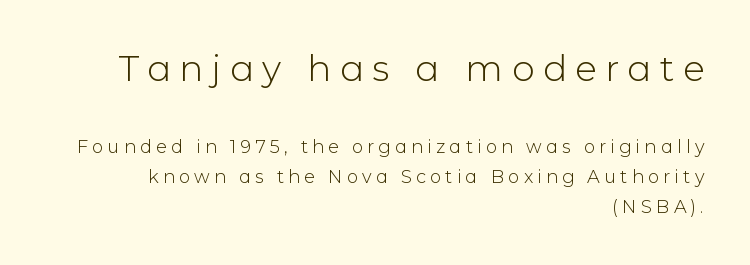
{"serif": "no", "italic": "no", "bold": "no", "weight": "light", "width": "normal", "stroke_contrast": "low", "x_height": "medium", "monospaced": "no", "underline": "no", "align": "right", "line_spacing": "normal", "line_spacing_ratio": 1.67, "letter_spacing": "wide", "letter_spacing_em": 0.23, "larger_block": "first", "size_ratio": 2.0, "glyph_px": 36}
